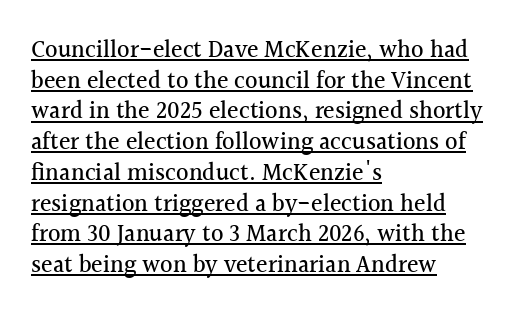
The image shows 24 px text type, upright; set left-aligned, normal line spacing (1.28x), normal letter spacing, underlined.
